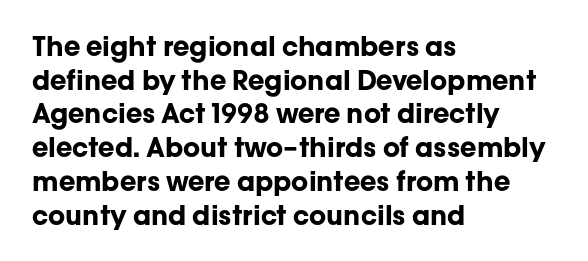
Its strokes are broad and dark, the hallmark of bold type. It's the straight-up-and-down kind of type. Regular leading. Caption: standard tracking, unaltered.
